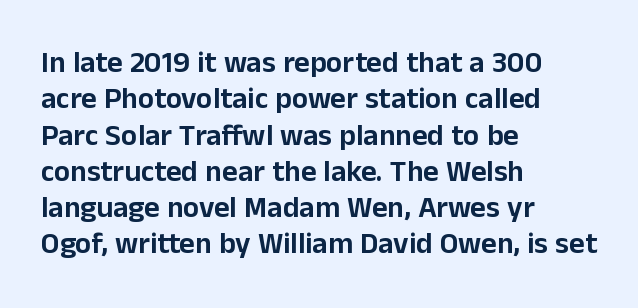
The image shows 30 px sans-serif type, upright; set left-aligned, line spacing 1.21x, normal letter spacing, not underlined; low stroke contrast and a medium x-height.
